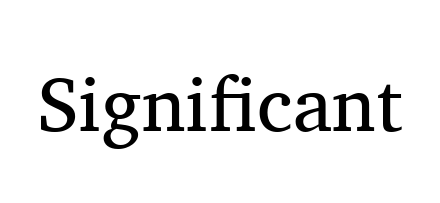
Think of a printed novel: that variable character pitch is what you see here. Italic? Not at all — the glyphs are vertical. Check where the strokes stop: tiny serifs finish them off. Words float on clear page, feet unadorned. Heaviness? Minimal to ordinary, like unemphasized prose. You could call the tracking neutral — neither tight nor loose.
